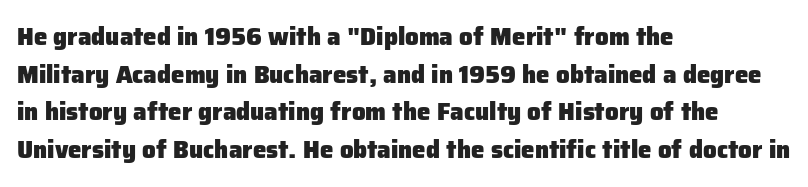
Q: Is the text bold? A: Yes.
Q: Is the text italic (slanted)? A: No, it is upright.
Q: Is the text underlined? A: No.
Q: How is the paragraph aligned? A: Left-aligned.
Q: Is the spacing between letters normal or unusually wide? A: Normal.
Q: Is the spacing between lines tight, normal or loose? A: Normal.
